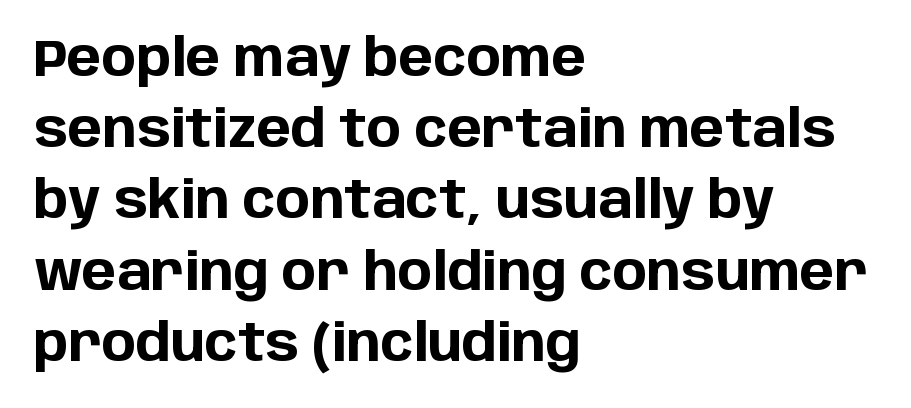
{"serif": "no", "italic": "no", "bold": "yes", "weight": "bold", "width": "normal", "stroke_contrast": "low", "x_height": "large", "monospaced": "no", "underline": "no", "align": "left", "line_spacing": "normal", "line_spacing_ratio": 1.37, "letter_spacing": "normal", "letter_spacing_em": 0.0, "glyph_px": 52}
